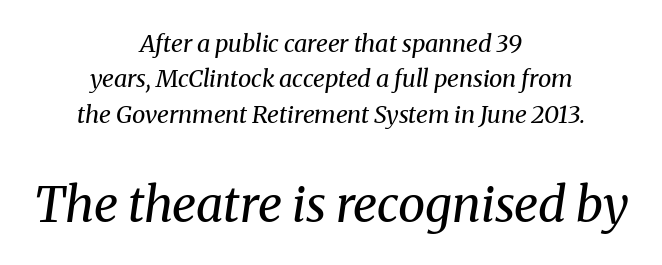
Q: Is the text bold? A: No.
Q: Is the text italic (slanted)? A: Yes, it leans right by about 8 degrees.
Q: Is the typeface a serif or a sans-serif typeface? A: Serif.
Q: Is the text underlined? A: No.
Q: How is the paragraph aligned? A: Centered.
Q: Is the spacing between letters normal or unusually wide? A: Normal.
Q: Is the spacing between lines tight, normal or loose? A: Normal.
Q: Which block of text is set in a larger size, the first (top) or the second (bottom)? A: The second (bottom) one.
Q: Width (condensed, normal, or wide)? A: Normal.
Q: Stroke contrast? A: Medium.
Q: x-height? A: Medium.
Q: Monospaced? A: No.
